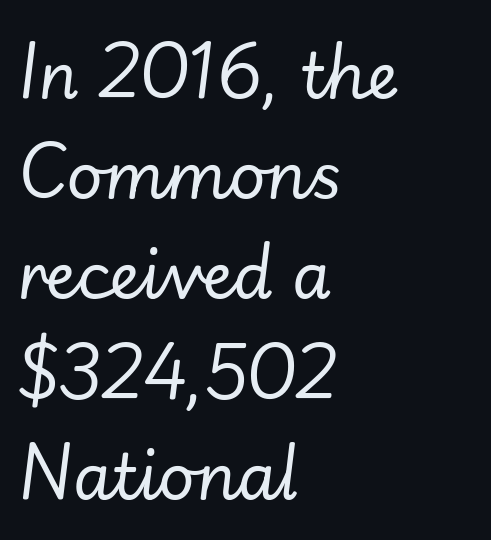
{"italic": "yes", "lean": "right", "slant_degrees": 7, "bold": "no", "weight": "regular", "width": "normal", "stroke_contrast": "low", "x_height": "small", "monospaced": "no", "underline": "no", "align": "left", "line_spacing": "normal", "line_spacing_ratio": 1.59, "letter_spacing": "normal", "letter_spacing_em": 0.0, "glyph_px": 63}
